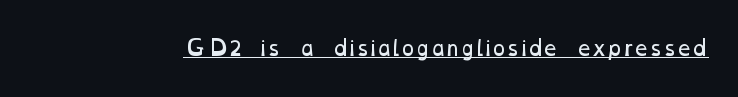
{"bold": "no", "underline": "yes", "letter_spacing": "normal", "letter_spacing_em": 0.0, "glyph_px": 20}
